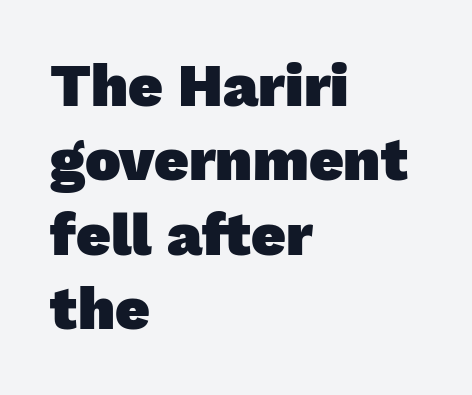
Note the varied advance widths — an 'i' is clearly narrower than an 'm'. Tracking value appears to be zero — textbook default spacing. Which margin do the lines hug? The left one — the right edge is uneven. The words here are not underlined.
